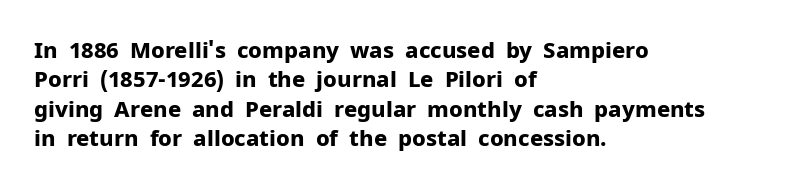
The vertical gap from one line to the next is medium. The rendering uses a bold face; every stroke is thick and dark. When letters stand straight like this, we call the style roman or upright. A typesetter would call this zero additional tracking.
